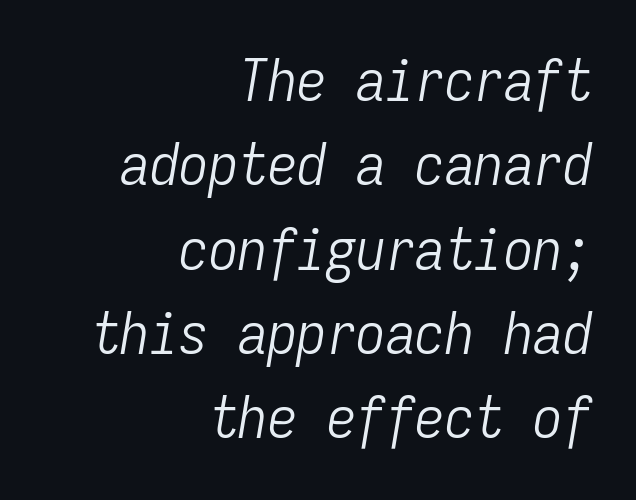
The image shows 59 px light, condensed type, italic (leaning right), monospaced; set right-aligned, normal line spacing (1.43x), normal letter spacing, not underlined; low stroke contrast and a medium x-height.
